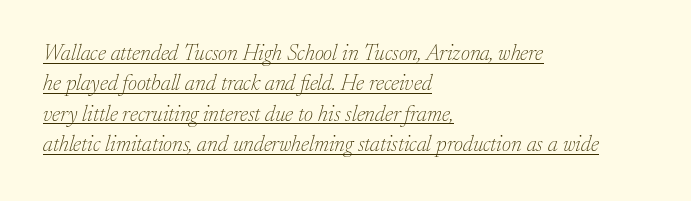
{"italic": "yes", "lean": "right", "slant_degrees": 17, "bold": "no", "underline": "yes", "align": "left", "line_spacing": "normal", "line_spacing_ratio": 1.38, "letter_spacing": "normal", "letter_spacing_em": 0.0, "glyph_px": 22}
